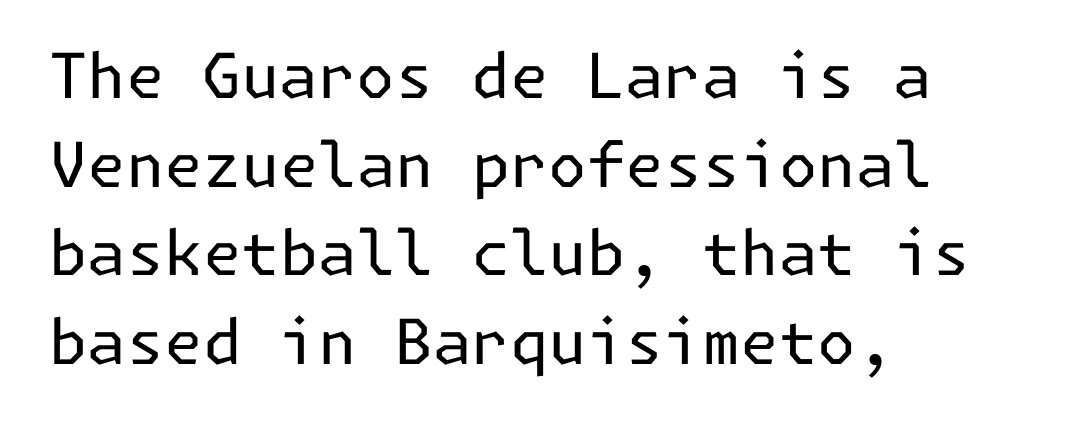
These lines stack with their left ends in a neat column. Descenders hang freely into open space. The font family rendered here belongs to the sans-serif group. The typography opts for an upright posture over an oblique one. The strokes are not fattened; the text isn't bold.
